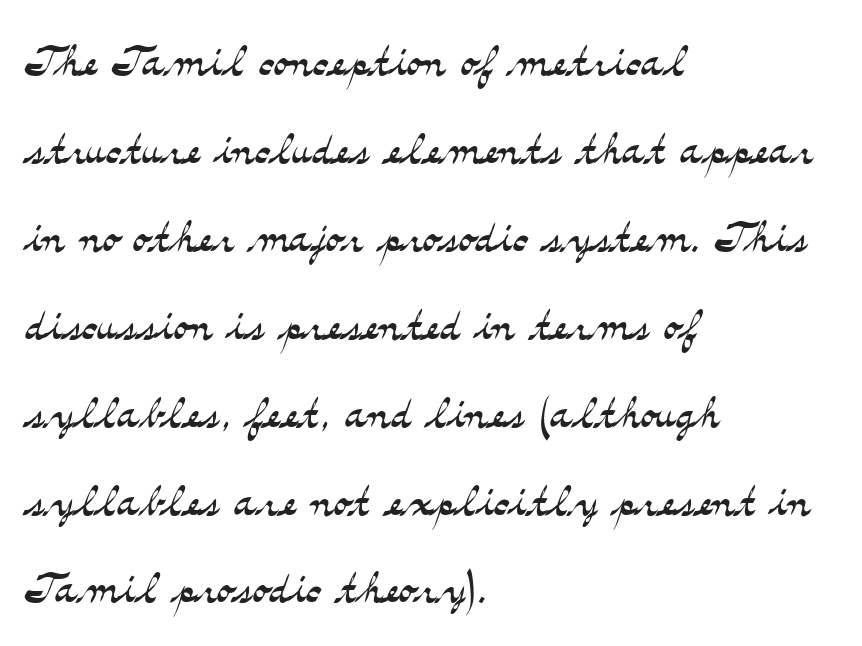
The image shows 59 px light, wide serif type; set left-aligned, normal line spacing (1.49x), normal letter spacing, not underlined; medium stroke contrast and a small x-height.
